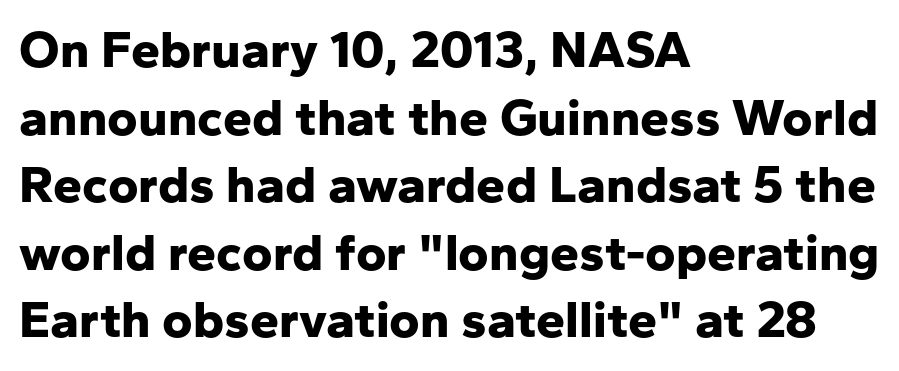
Q: Is the text bold? A: Yes.
Q: Is the text italic (slanted)? A: No, it is upright.
Q: Is the typeface a serif or a sans-serif typeface? A: Sans-serif.
Q: Is the text underlined? A: No.
Q: How is the paragraph aligned? A: Left-aligned.
Q: Is the spacing between letters normal or unusually wide? A: Normal.
Q: Is the spacing between lines tight, normal or loose? A: Normal.
Q: Width (condensed, normal, or wide)? A: Normal.
Q: Stroke contrast? A: Low.
Q: x-height? A: Medium.
Q: Monospaced? A: No.
